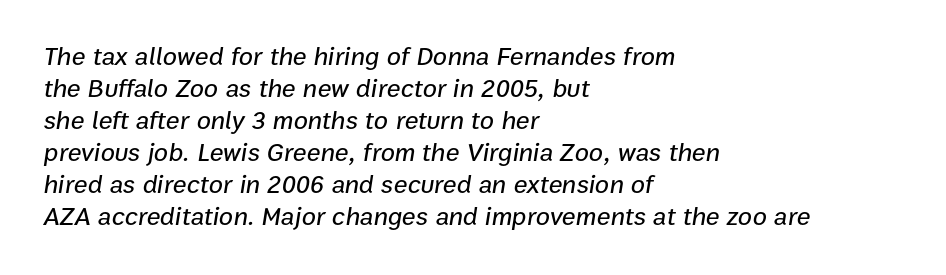
These lines are set flush left with a ragged right edge. Rendered with sloped, italic letterforms. Quick note: underline off. Standard letterfit; no display-style spreading of the glyphs.
